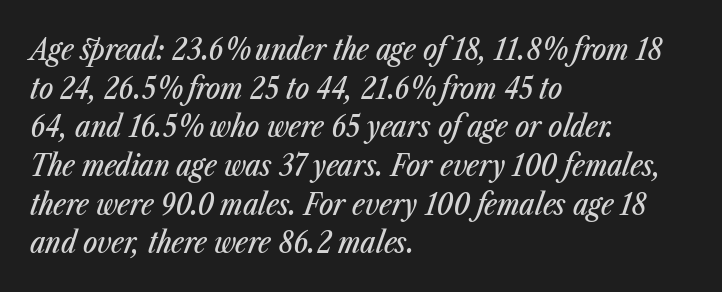
Q: Is the text italic (slanted)? A: Yes, it leans right by about 23 degrees.
Q: Is the text underlined? A: No.
Q: How is the paragraph aligned? A: Left-aligned.
Q: Is the spacing between letters normal or unusually wide? A: Normal.
Q: Is the spacing between lines tight, normal or loose? A: Normal.
Q: Width (condensed, normal, or wide)? A: Condensed.
Q: Stroke contrast? A: Low.
Q: x-height? A: Medium.
Q: Monospaced? A: No.
